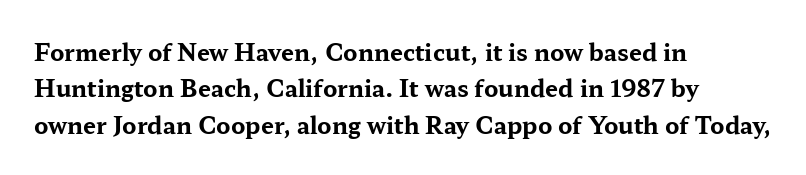
The image shows 23 px bold type, upright; set left-aligned, normal line spacing (1.58x), normal letter spacing, not underlined.
